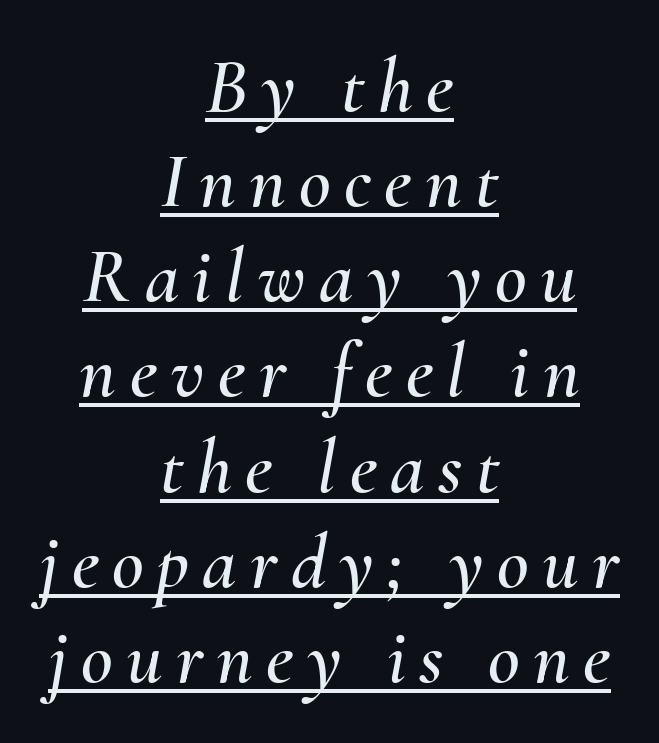
The image shows 78 px text type, italic (leaning right); set centered, line spacing 1.22x, underlined; medium stroke contrast and a small x-height.
